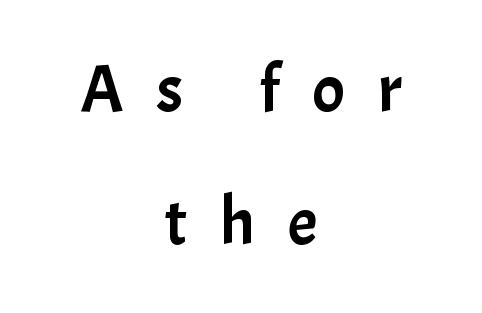
The image shows 68 px sans-serif type, upright; set centered, loose line spacing (1.96x), unusually wide letter spacing (+0.48 em), not underlined; low stroke contrast and a medium x-height.
